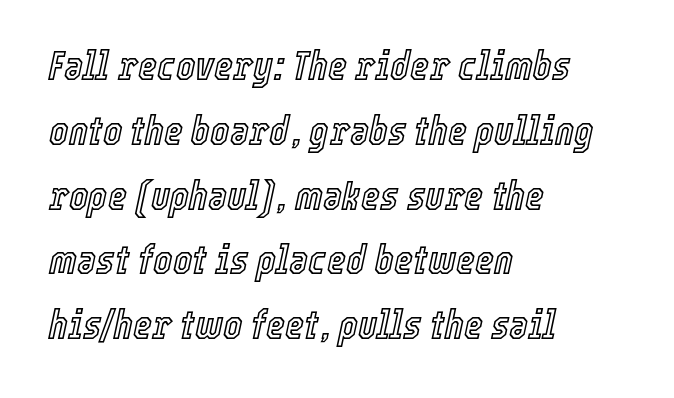
You could not count columns in this text — the font is proportionally spaced. Notice how the stems are inclined rather than vertical — that's the hallmark of italics. Clear beneath every line of the passage. Vertically, the passage feels balanced, rows spaced as you'd expect. There is no visible air inserted between adjacent glyphs. One-word summary of the alignment: left.
